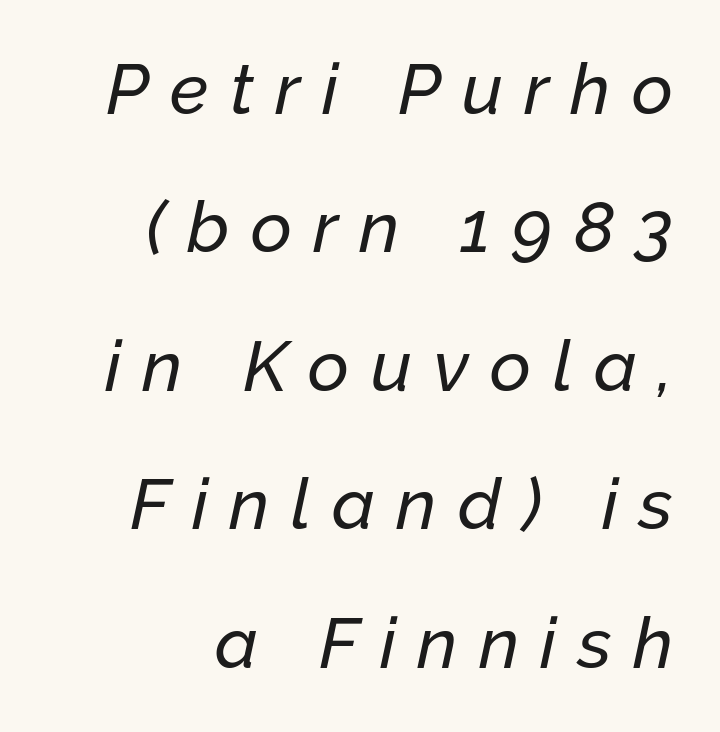
Casual observation: everything's shoved over to the right. Interline gaps are noticeably wide in this sample. The space beneath each line is pristine and unruled. Looks like regular typesetting: each glyph gets only the width it needs. Spacing between characters has been opened up far beyond the box default. Italic: yes, the glyphs are oblique.
